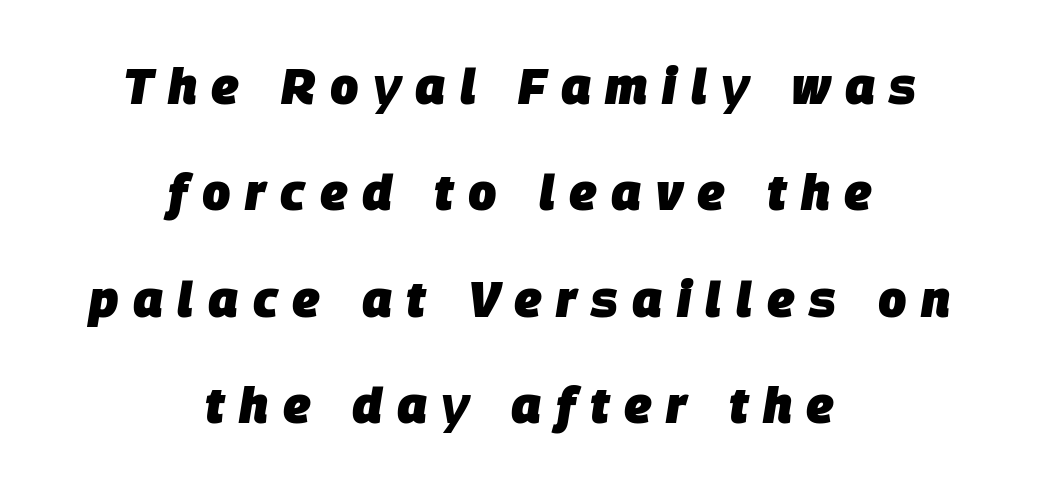
{"italic": "yes", "lean": "right", "slant_degrees": 9, "bold": "yes", "weight": "heavy", "width": "normal", "stroke_contrast": "low", "x_height": "large", "monospaced": "no", "underline": "no", "align": "center", "line_spacing": "loose", "line_spacing_ratio": 2.13, "letter_spacing": "wide", "letter_spacing_em": 0.29, "glyph_px": 50}
